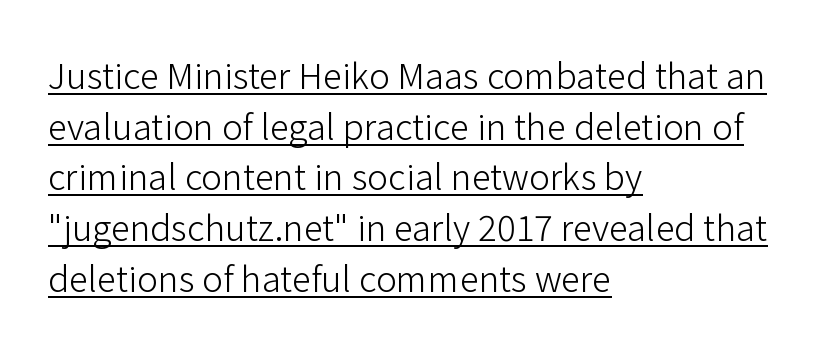
Q: Is the text bold? A: No.
Q: Is the text italic (slanted)? A: No, it is upright.
Q: Is the typeface a serif or a sans-serif typeface? A: Sans-serif.
Q: Is the text underlined? A: Yes.
Q: How is the paragraph aligned? A: Left-aligned.
Q: Is the spacing between letters normal or unusually wide? A: Normal.
Q: Is the spacing between lines tight, normal or loose? A: Normal.
Q: Width (condensed, normal, or wide)? A: Normal.
Q: Stroke contrast? A: Low.
Q: x-height? A: Medium.
Q: Monospaced? A: No.
